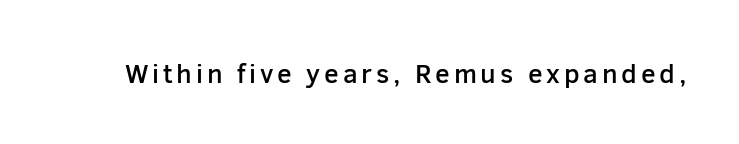
Notice how the stems are strictly vertical — no italics here. The strokes are fattened partway — semibold, not bold. Words float on clear page, feet unadorned.
